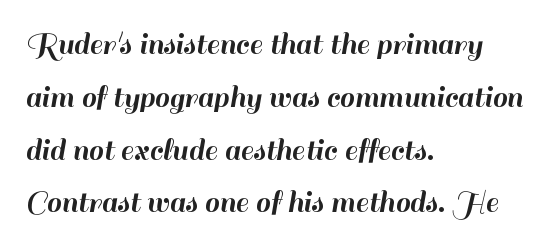
The image shows 33 px sans-serif type; set left-aligned, normal line spacing (1.6x), normal letter spacing, not underlined; high stroke contrast and a small x-height.
